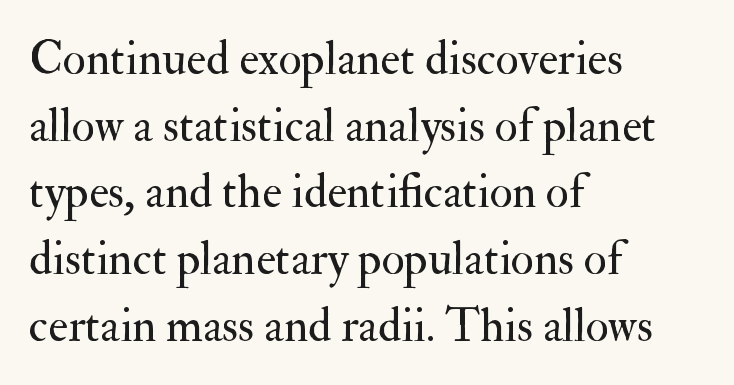
The image shows 47 px regular-weight serif type, upright; set left-aligned, normal line spacing (1.42x), normal letter spacing, not underlined; medium stroke contrast and a small x-height.
